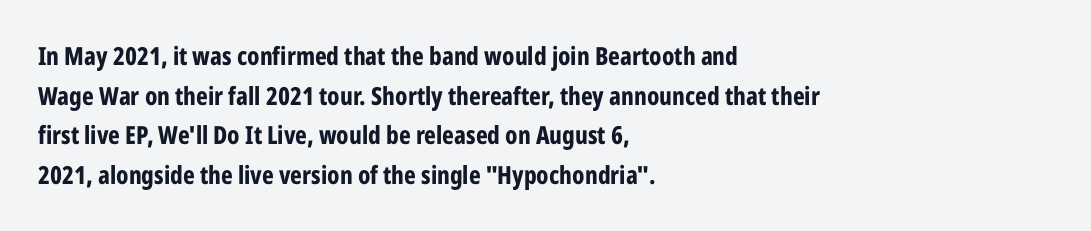
{"italic": "no", "bold": "yes", "underline": "no", "align": "left", "line_spacing": "normal", "line_spacing_ratio": 1.59, "letter_spacing": "normal", "letter_spacing_em": 0.0, "glyph_px": 25}
